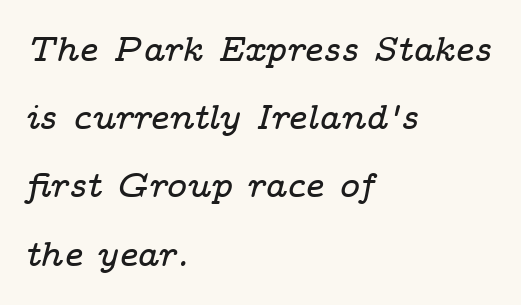
Q: Is the text italic (slanted)? A: Yes, it leans right by about 14 degrees.
Q: Is the typeface a serif or a sans-serif typeface? A: Serif.
Q: Is the text underlined? A: No.
Q: How is the paragraph aligned? A: Left-aligned.
Q: Is the spacing between letters normal or unusually wide? A: Normal.
Q: Is the spacing between lines tight, normal or loose? A: Loose.
Q: Width (condensed, normal, or wide)? A: Wide.
Q: Stroke contrast? A: Low.
Q: x-height? A: Medium.
Q: Monospaced? A: No.
